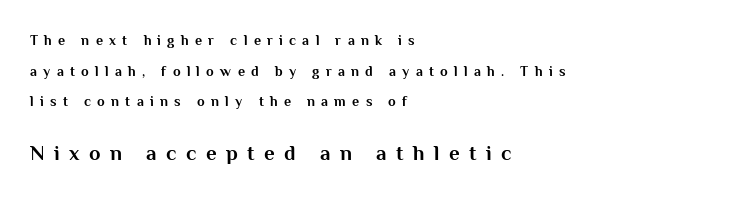
The image shows 21 px bold type, upright; set left-aligned, loose line spacing (2.18x), unusually wide letter spacing (+0.45 em), not underlined; the second (bottom) block is 1.5x larger.
